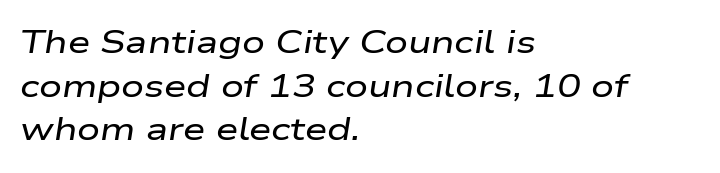
The image shows 32 px wide type, italic (leaning right); set left-aligned, normal line spacing (1.36x), normal letter spacing, not underlined; low stroke contrast and a medium x-height.
